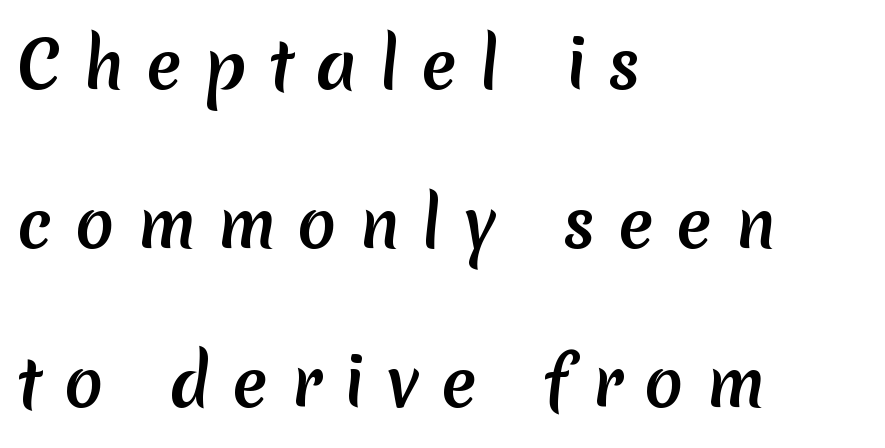
Q: Is the typeface a serif or a sans-serif typeface? A: Sans-serif.
Q: Is the text underlined? A: No.
Q: How is the paragraph aligned? A: Left-aligned.
Q: Is the spacing between letters normal or unusually wide? A: Unusually wide.
Q: Is the spacing between lines tight, normal or loose? A: Loose.
Q: Width (condensed, normal, or wide)? A: Normal.
Q: Stroke contrast? A: Medium.
Q: x-height? A: Medium.
Q: Monospaced? A: No.
